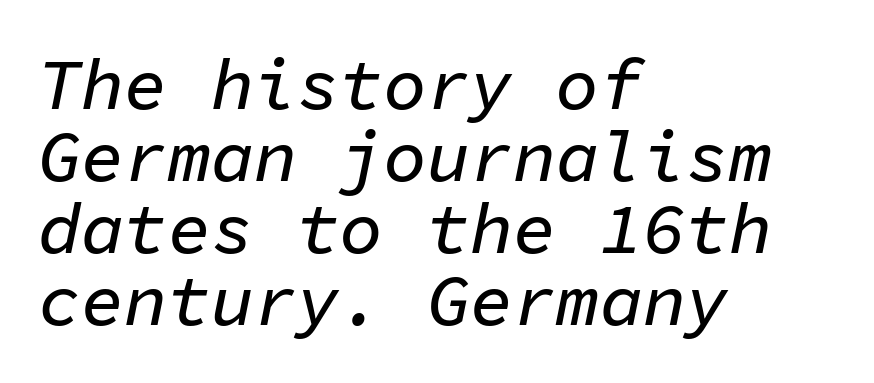
Is the type slanted? Yes — the strokes lean at a clear angle. The block of text is dense from top to bottom, with scant space between rows. Do the characters align in a grid? Yes, the font is monospaced. Letters rest on an invisible, unmarked baseline. This sample uses plain, unmodified letter spacing.
